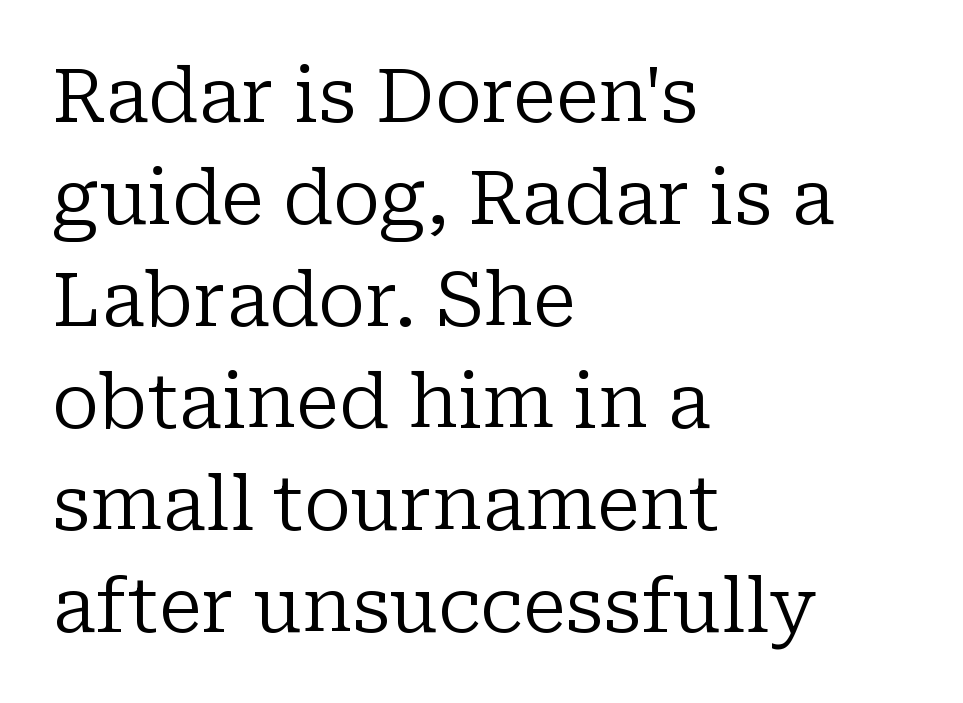
Q: Is the text bold? A: No.
Q: Is the text italic (slanted)? A: No, it is upright.
Q: Is the typeface a serif or a sans-serif typeface? A: Serif.
Q: Is the text underlined? A: No.
Q: How is the paragraph aligned? A: Left-aligned.
Q: Is the spacing between letters normal or unusually wide? A: Normal.
Q: Is the spacing between lines tight, normal or loose? A: Normal.
Q: Width (condensed, normal, or wide)? A: Normal.
Q: Stroke contrast? A: Low.
Q: x-height? A: Medium.
Q: Monospaced? A: No.
